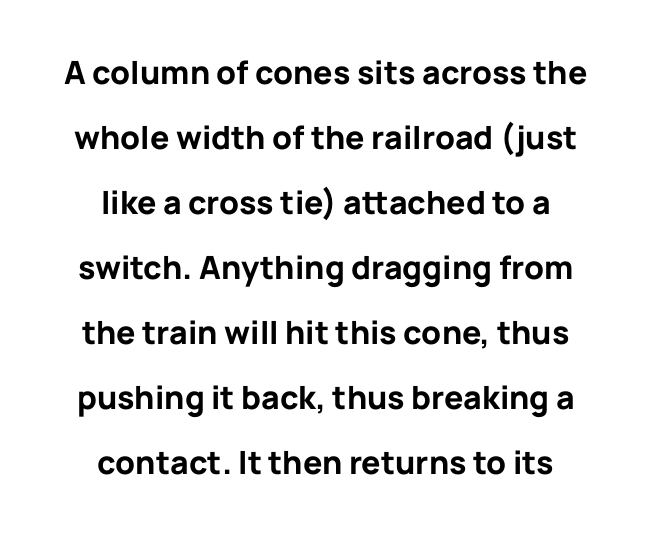
{"serif": "no", "italic": "no", "bold": "yes", "weight": "bold", "width": "normal", "stroke_contrast": "low", "x_height": "medium", "monospaced": "no", "underline": "no", "align": "center", "line_spacing": "loose", "line_spacing_ratio": 2.03, "letter_spacing": "normal", "letter_spacing_em": 0.0, "glyph_px": 32}
